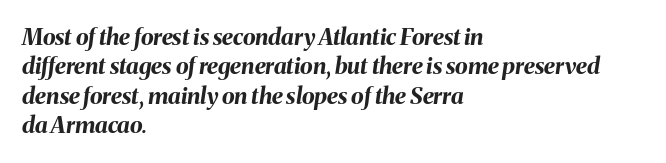
Q: Is the text bold? A: Yes.
Q: Is the text italic (slanted)? A: Yes, it leans right by about 8 degrees.
Q: Is the text underlined? A: No.
Q: How is the paragraph aligned? A: Left-aligned.
Q: Is the spacing between letters normal or unusually wide? A: Normal.
Q: Is the spacing between lines tight, normal or loose? A: Normal.
